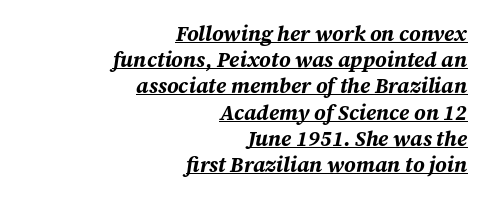
This rendering features underlined lettering. The lines sit at an ordinary, default distance from one another. Compared with a flush-left layout, this one pins lines to the opposite, right side. Style check: oblique. Is the letter spacing exaggerated? No — it looks like the ordinary default. Heavy-handed strokes throughout: this text is bold.
